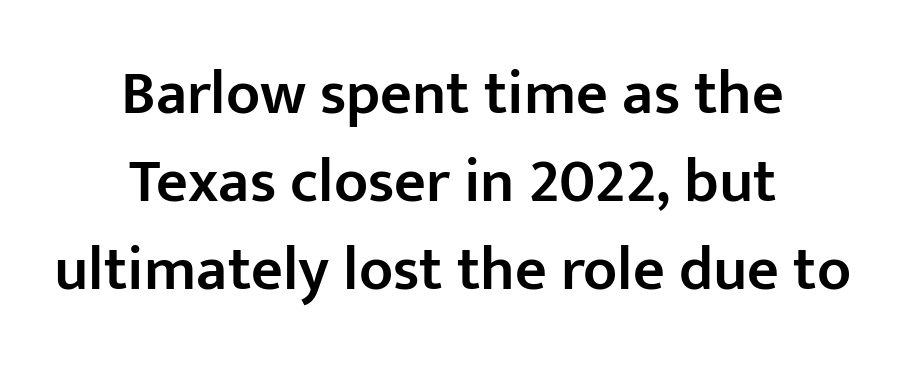
Q: Is the text bold? A: Semi-bold.
Q: Is the text italic (slanted)? A: No, it is upright.
Q: Is the typeface a serif or a sans-serif typeface? A: Sans-serif.
Q: Is the text underlined? A: No.
Q: How is the paragraph aligned? A: Centered.
Q: Is the spacing between letters normal or unusually wide? A: Normal.
Q: Is the spacing between lines tight, normal or loose? A: Normal.
Q: Width (condensed, normal, or wide)? A: Normal.
Q: Stroke contrast? A: Low.
Q: x-height? A: Medium.
Q: Monospaced? A: No.
